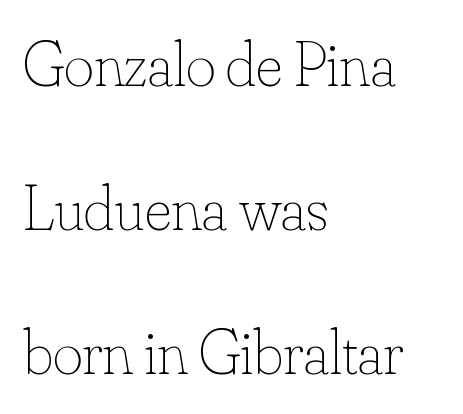
Q: Is the text bold? A: No.
Q: Is the text italic (slanted)? A: No, it is upright.
Q: Is the text underlined? A: No.
Q: How is the paragraph aligned? A: Left-aligned.
Q: Is the spacing between letters normal or unusually wide? A: Normal.
Q: Is the spacing between lines tight, normal or loose? A: Loose.
Q: Width (condensed, normal, or wide)? A: Normal.
Q: Stroke contrast? A: Low.
Q: x-height? A: Small.
Q: Monospaced? A: No.
